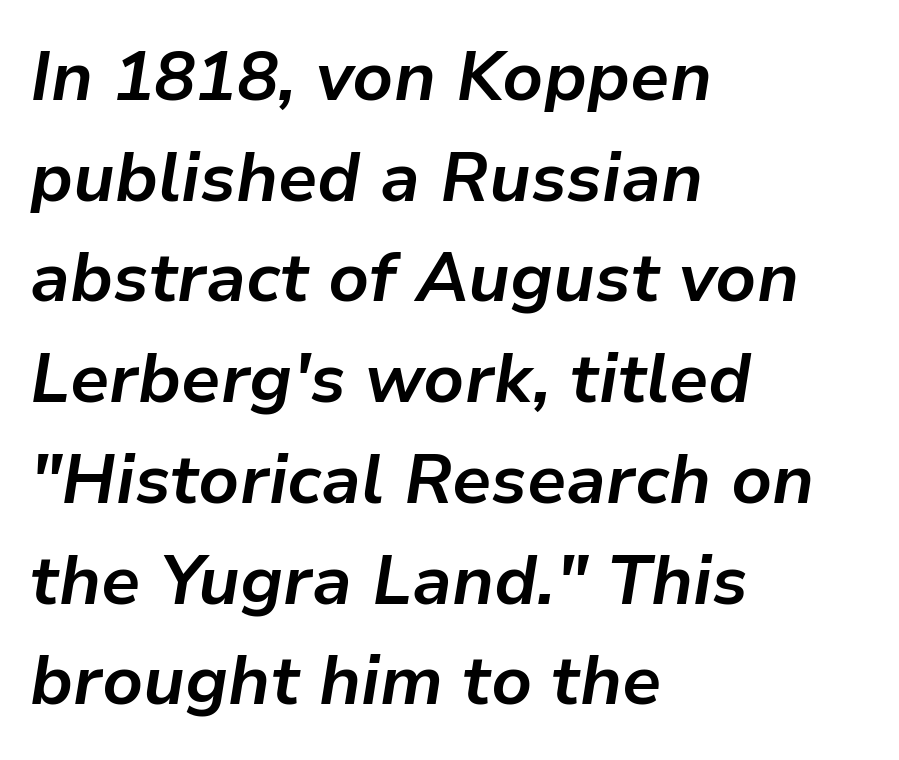
{"italic": "yes", "lean": "right", "slant_degrees": 9, "bold": "yes", "weight": "bold", "width": "normal", "stroke_contrast": "low", "x_height": "medium", "monospaced": "no", "underline": "no", "align": "left", "line_spacing": "normal", "line_spacing_ratio": 1.46, "letter_spacing": "normal", "letter_spacing_em": 0.0, "glyph_px": 69}
